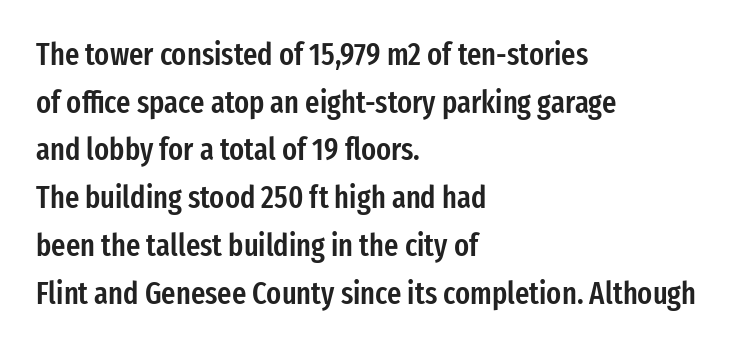
The image shows 31 px semibold, condensed sans-serif type, upright; set left-aligned, normal line spacing (1.54x), normal letter spacing, not underlined; low stroke contrast and a medium x-height.
